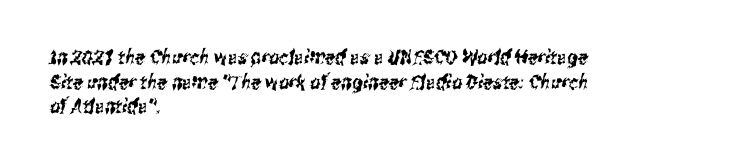
{"underline": "no", "align": "left", "line_spacing_ratio": 1.23, "letter_spacing": "normal", "letter_spacing_em": 0.0, "glyph_px": 20}
